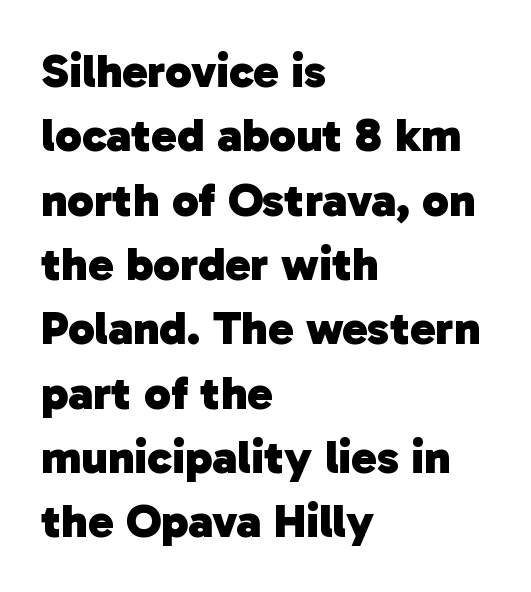
Compared with an ordinary text face, these strokes are far heavier — a full bold. There is no visible air inserted between adjacent glyphs. Unmarked baselines from the first word to the last. Note the varied advance widths — an 'i' is clearly narrower than an 'm'. Caption: multi-line text, flush left, ragged right. Type style note: lacks serifs.
